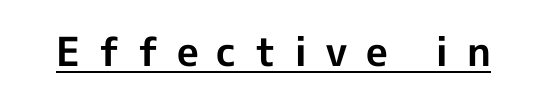
The image shows 40 px bold sans-serif type, upright; set unusually wide letter spacing (+0.45 em), underlined; a medium x-height.
